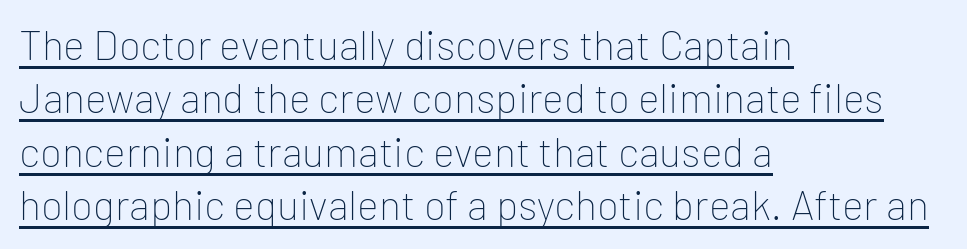
The paragraph has a hard left edge and a soft right edge. Notice how the stems are strictly vertical — no italics here. Note the varied advance widths — an 'i' is clearly narrower than an 'm'. Classification — sans serif.
